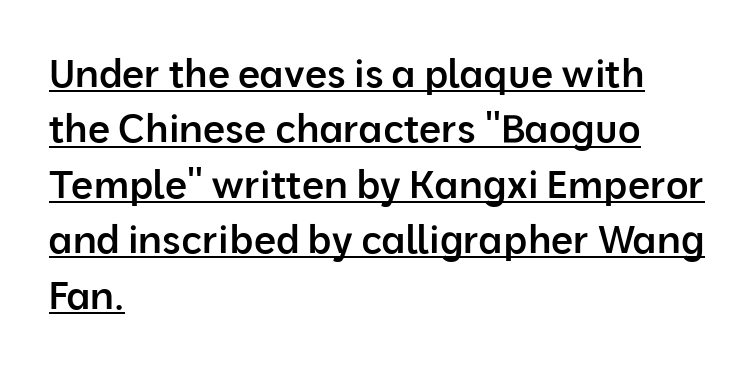
Q: Is the text bold? A: Semi-bold.
Q: Is the text italic (slanted)? A: No, it is upright.
Q: Is the typeface a serif or a sans-serif typeface? A: Sans-serif.
Q: Is the text underlined? A: Yes.
Q: How is the paragraph aligned? A: Left-aligned.
Q: Is the spacing between letters normal or unusually wide? A: Normal.
Q: Is the spacing between lines tight, normal or loose? A: Normal.
Q: Width (condensed, normal, or wide)? A: Normal.
Q: Stroke contrast? A: Low.
Q: x-height? A: Medium.
Q: Monospaced? A: No.
